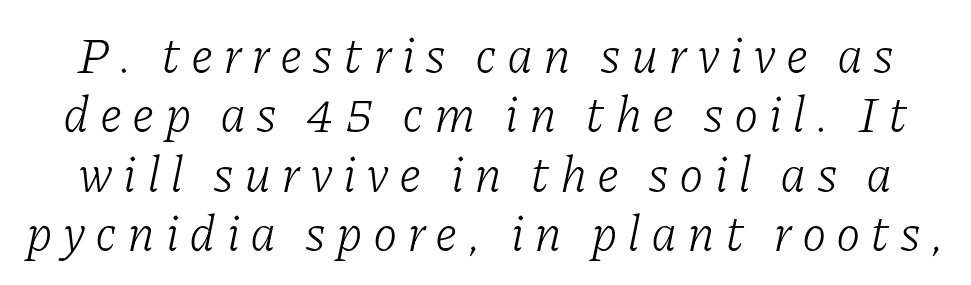
Q: Is the text bold? A: No.
Q: Is the text italic (slanted)? A: Yes, it leans right by about 11 degrees.
Q: Is the typeface a serif or a sans-serif typeface? A: Serif.
Q: Is the text underlined? A: No.
Q: Is the spacing between letters normal or unusually wide? A: Unusually wide.
Q: Width (condensed, normal, or wide)? A: Normal.
Q: Stroke contrast? A: Low.
Q: x-height? A: Medium.
Q: Monospaced? A: No.
